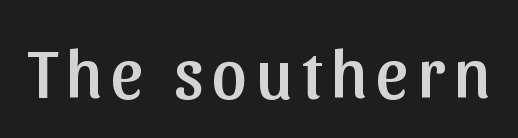
Unmarked baselines from the first word to the last. Each letter keeps its own natural width here, so spacing adapts to shape. The font's upright variant was chosen for this text. Font category for this specimen: sans-serif.
